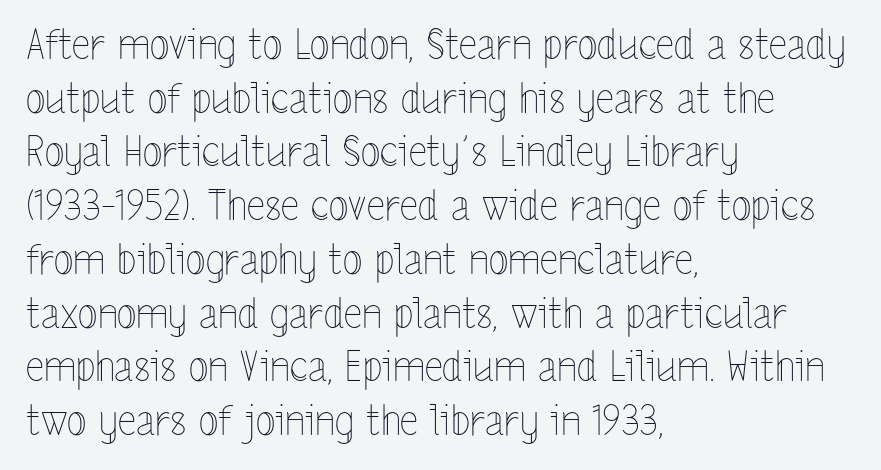
The image shows 41 px thin, condensed type, upright; set left-aligned, normal line spacing (1.31x), normal letter spacing, not underlined; a medium x-height.
